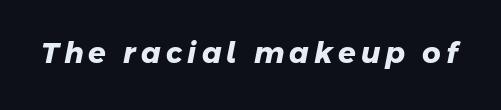
Beneath every word, the page is bare. Summary of weight: heavy, a full bold. Are there feet on the stems? There aren't — it's a sans. The passage shown is typed in a proportional face where columns would drift.
